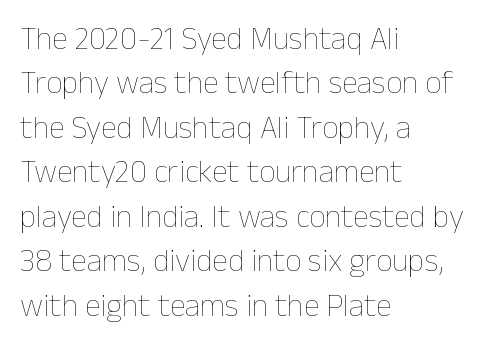
{"italic": "no", "bold": "no", "weight": "thin", "width": "normal", "stroke_contrast": "low", "x_height": "medium", "monospaced": "no", "underline": "no", "align": "left", "line_spacing": "normal", "line_spacing_ratio": 1.39, "letter_spacing": "normal", "letter_spacing_em": 0.0, "glyph_px": 32}
